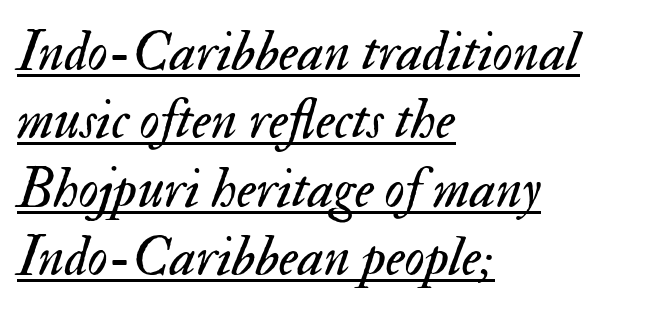
The image shows 56 px regular-weight type, italic (leaning right); set left-aligned, line spacing 1.22x, normal letter spacing, underlined; medium stroke contrast and a small x-height.
